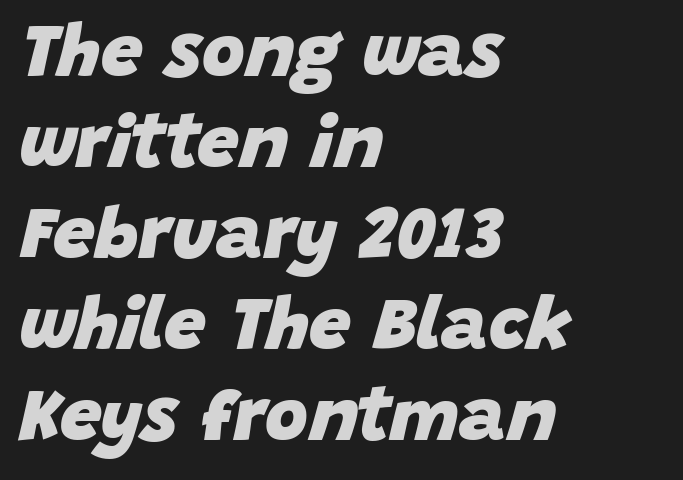
Q: Is the text bold? A: Yes.
Q: Is the text italic (slanted)? A: Yes, it leans right by about 15 degrees.
Q: Is the text underlined? A: No.
Q: How is the paragraph aligned? A: Left-aligned.
Q: Is the spacing between letters normal or unusually wide? A: Normal.
Q: Width (condensed, normal, or wide)? A: Normal.
Q: Stroke contrast? A: Low.
Q: x-height? A: Large.
Q: Monospaced? A: No.
